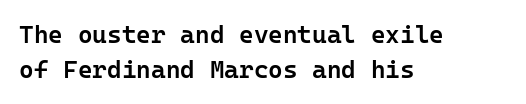
Q: Is the text bold? A: Semi-bold.
Q: Is the text italic (slanted)? A: No, it is upright.
Q: Is the text underlined? A: No.
Q: How is the paragraph aligned? A: Left-aligned.
Q: Is the spacing between letters normal or unusually wide? A: Normal.
Q: Is the spacing between lines tight, normal or loose? A: Normal.
